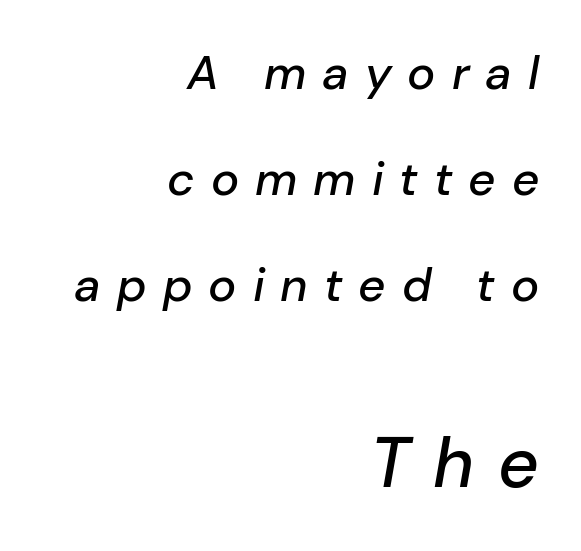
The image shows 70 px text type, italic (leaning right); set right-aligned, loose line spacing (2.26x), unusually wide letter spacing (+0.34 em), not underlined; the second (bottom) block is 1.49x larger; low stroke contrast and a medium x-height.
